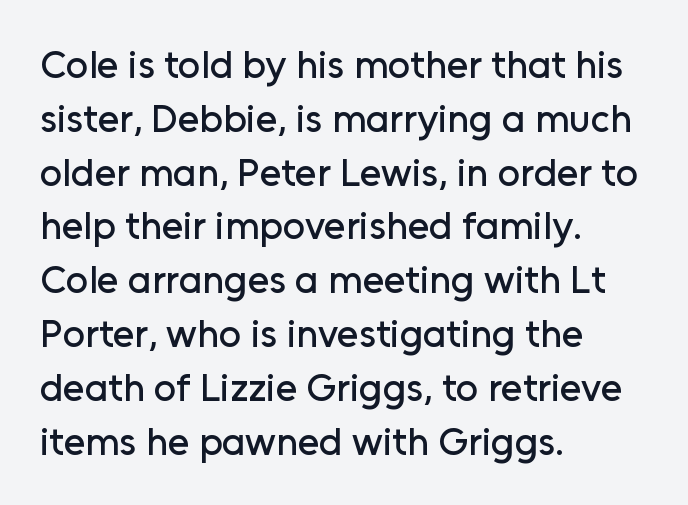
The image shows 39 px sans-serif type, upright; set left-aligned, normal line spacing (1.38x), normal letter spacing, not underlined; low stroke contrast and a medium x-height.
